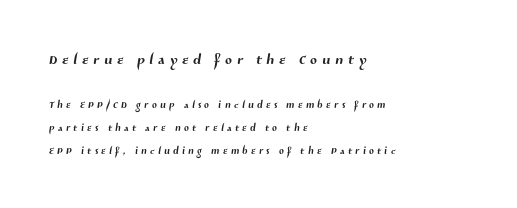
The image shows 20 px text type; set left-aligned, normal line spacing (1.64x), unusually wide letter spacing (+0.25 em), not underlined; the first (top) block is 1.43x larger.
